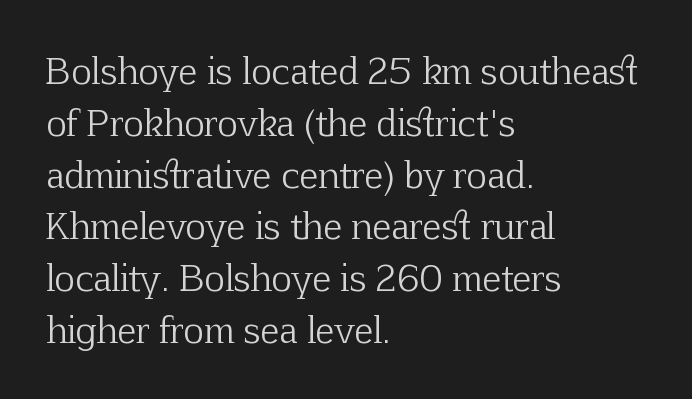
The image shows 35 px light serif type, upright; set left-aligned, normal line spacing (1.48x), normal letter spacing, not underlined; low stroke contrast and a medium x-height.
